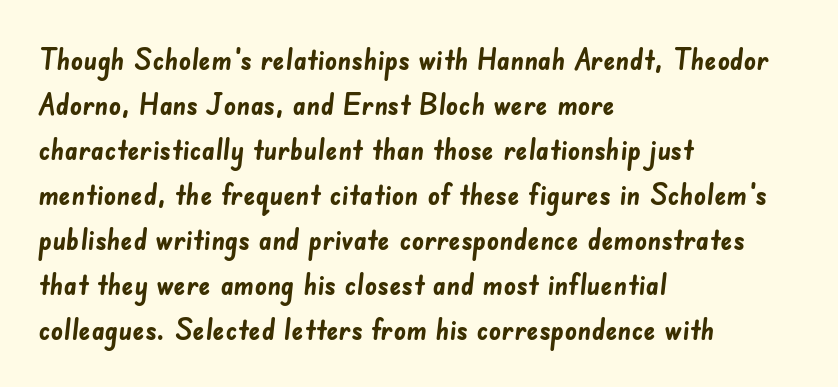
Character widths vary here, with narrow letters taking less room than wide ones. A classic flush-left, rag-right setting is used for this passage. These lines carry a lot of weight — the face is fully bold. Notice how descenders clear the ascenders below comfortably — that's standard leading. Check under the words: just untouched page.
